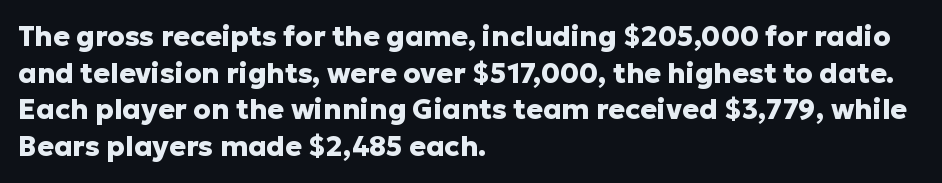
Q: Is the text bold? A: Yes.
Q: Is the text italic (slanted)? A: No, it is upright.
Q: Is the typeface a serif or a sans-serif typeface? A: Sans-serif.
Q: Is the text underlined? A: No.
Q: How is the paragraph aligned? A: Left-aligned.
Q: Is the spacing between letters normal or unusually wide? A: Normal.
Q: Is the spacing between lines tight, normal or loose? A: Normal.
Q: Width (condensed, normal, or wide)? A: Normal.
Q: Stroke contrast? A: Low.
Q: x-height? A: Medium.
Q: Monospaced? A: No.
